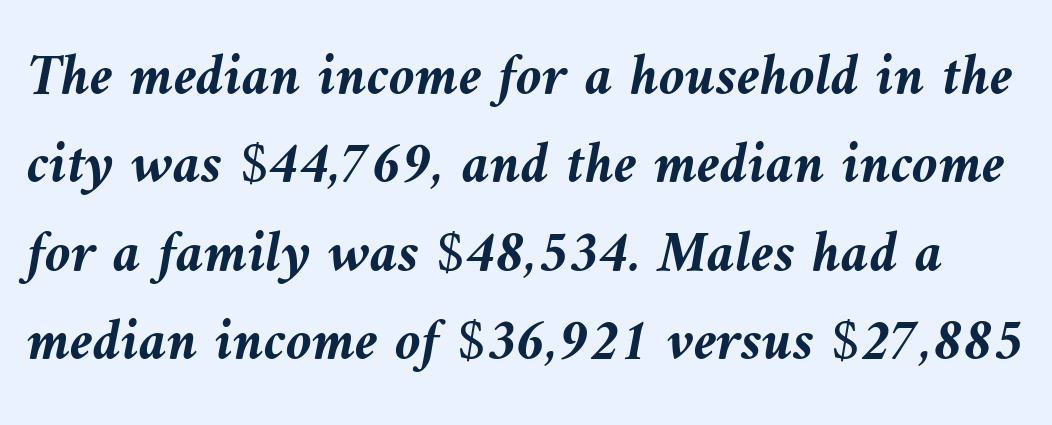
The axis of the letterforms is tilted away from vertical. Letter spacing: default. Honestly, the row spacing looks completely unremarkable. Looks like regular typesetting: each glyph gets only the width it needs. Chunky letters — that's bold for sure.
